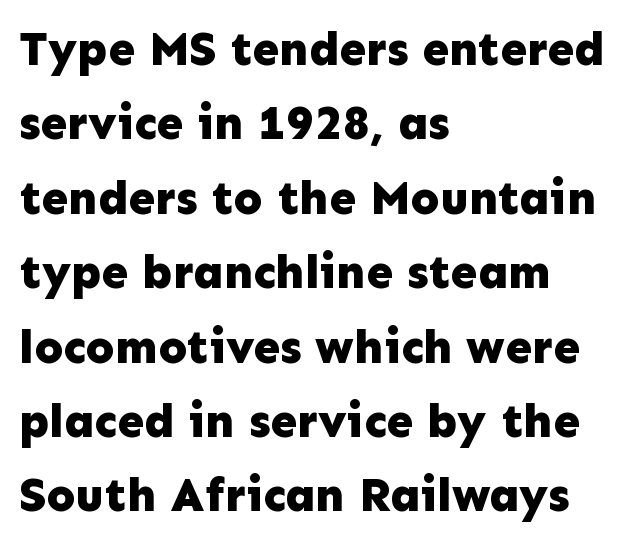
The image shows 48 px bold sans-serif type, upright; set left-aligned, normal line spacing (1.55x), normal letter spacing, not underlined; low stroke contrast and a medium x-height.
